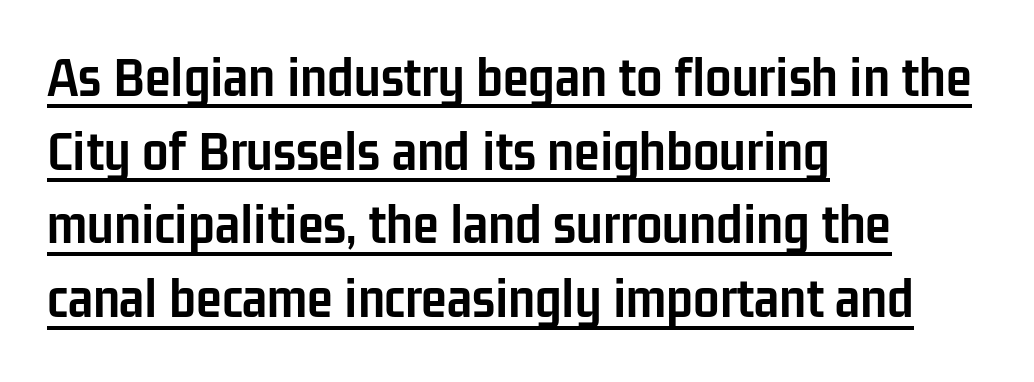
The image shows 59 px semibold, condensed sans-serif type, upright; set left-aligned, normal line spacing (1.25x), normal letter spacing, underlined; low stroke contrast and a medium x-height.
